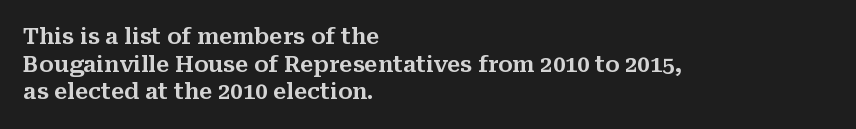
The image shows 22 px text type, upright; set left-aligned, normal line spacing (1.26x), normal letter spacing, not underlined.
